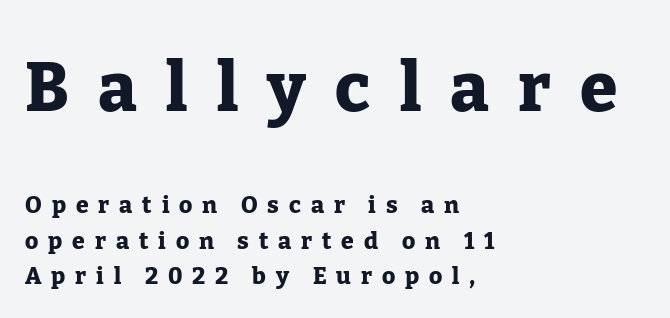
Q: Is the text bold? A: Yes.
Q: Is the text italic (slanted)? A: No, it is upright.
Q: Is the typeface a serif or a sans-serif typeface? A: Serif.
Q: Is the text underlined? A: No.
Q: How is the paragraph aligned? A: Left-aligned.
Q: Is the spacing between letters normal or unusually wide? A: Unusually wide.
Q: Is the spacing between lines tight, normal or loose? A: Normal.
Q: Which block of text is set in a larger size, the first (top) or the second (bottom)? A: The first (top) one.
Q: Width (condensed, normal, or wide)? A: Normal.
Q: Stroke contrast? A: Low.
Q: x-height? A: Medium.
Q: Monospaced? A: No.
